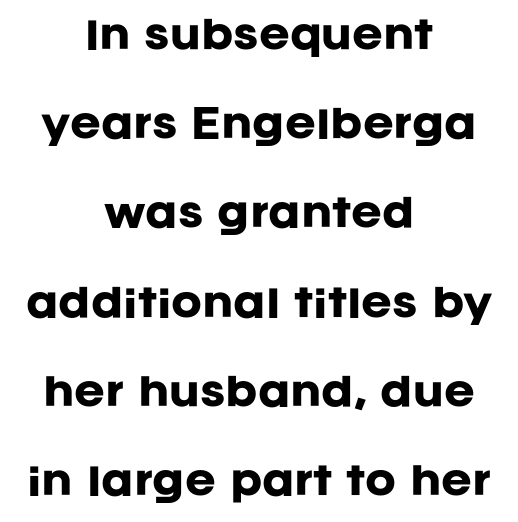
Q: Is the text bold? A: Yes.
Q: Is the text italic (slanted)? A: No, it is upright.
Q: Is the typeface a serif or a sans-serif typeface? A: Sans-serif.
Q: Is the text underlined? A: No.
Q: How is the paragraph aligned? A: Centered.
Q: Is the spacing between letters normal or unusually wide? A: Normal.
Q: Is the spacing between lines tight, normal or loose? A: Loose.
Q: Width (condensed, normal, or wide)? A: Normal.
Q: Stroke contrast? A: Low.
Q: x-height? A: Large.
Q: Monospaced? A: No.
